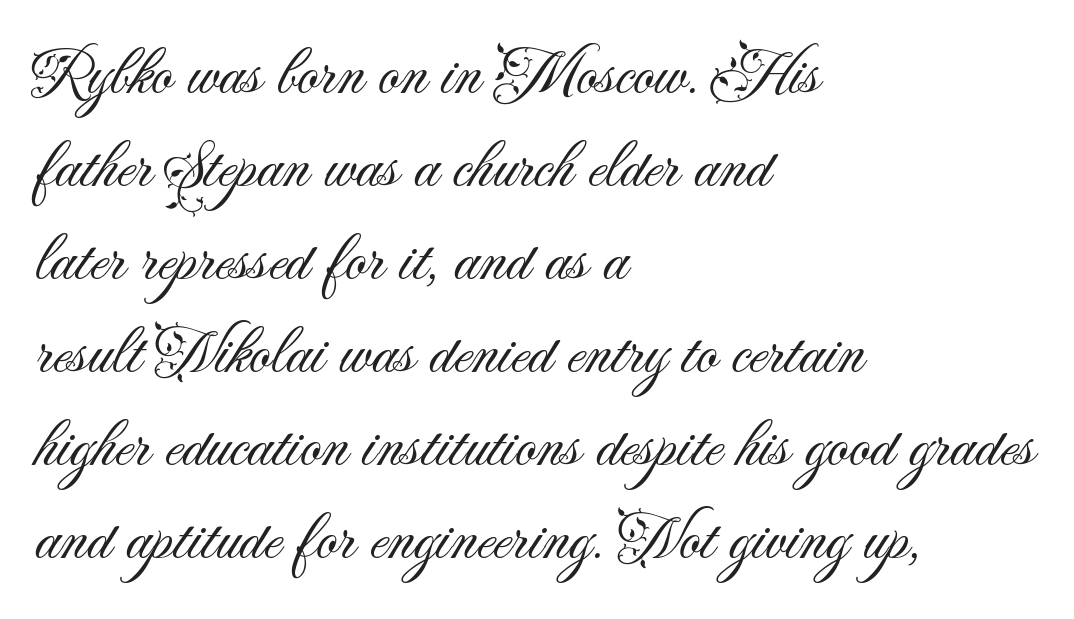
The image shows 66 px light sans-serif type; set left-aligned, normal line spacing (1.41x), normal letter spacing, not underlined; medium stroke contrast and a small x-height.
